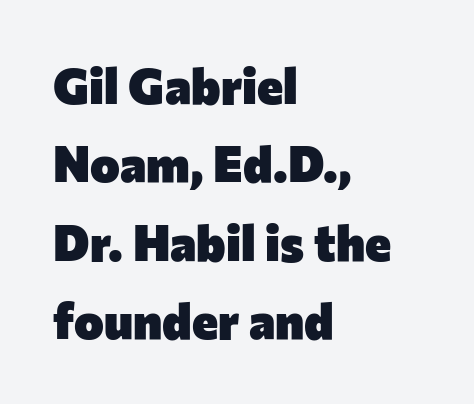
The image shows 50 px heavy sans-serif type, upright; set left-aligned, normal line spacing (1.57x), normal letter spacing, not underlined; low stroke contrast and a medium x-height.
